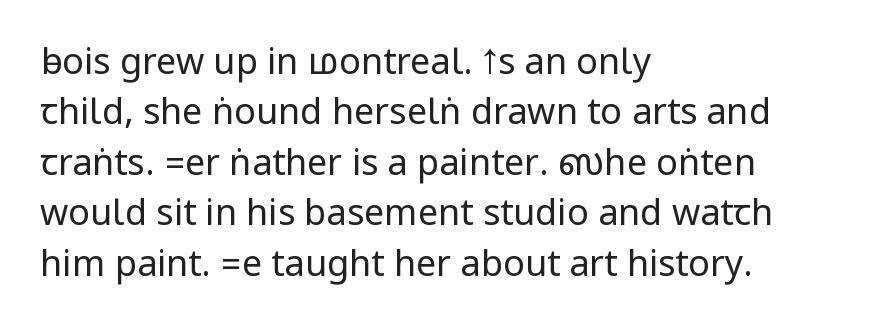
Q: Is the text bold? A: No.
Q: Is the text italic (slanted)? A: No, it is upright.
Q: Is the typeface a serif or a sans-serif typeface? A: Sans-serif.
Q: Is the text underlined? A: No.
Q: How is the paragraph aligned? A: Left-aligned.
Q: Is the spacing between letters normal or unusually wide? A: Normal.
Q: Is the spacing between lines tight, normal or loose? A: Normal.
Q: Width (condensed, normal, or wide)? A: Condensed.
Q: Stroke contrast? A: Low.
